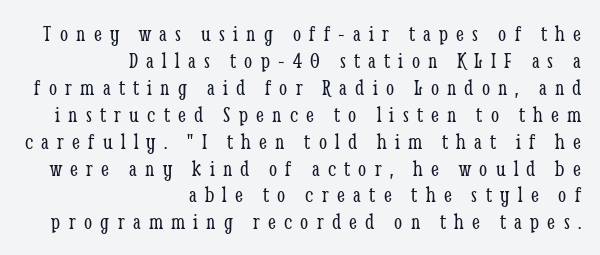
Q: Is the text bold? A: No.
Q: Is the text italic (slanted)? A: No, it is upright.
Q: Is the text underlined? A: No.
Q: How is the paragraph aligned? A: Right-aligned.
Q: Is the spacing between letters normal or unusually wide? A: Unusually wide.
